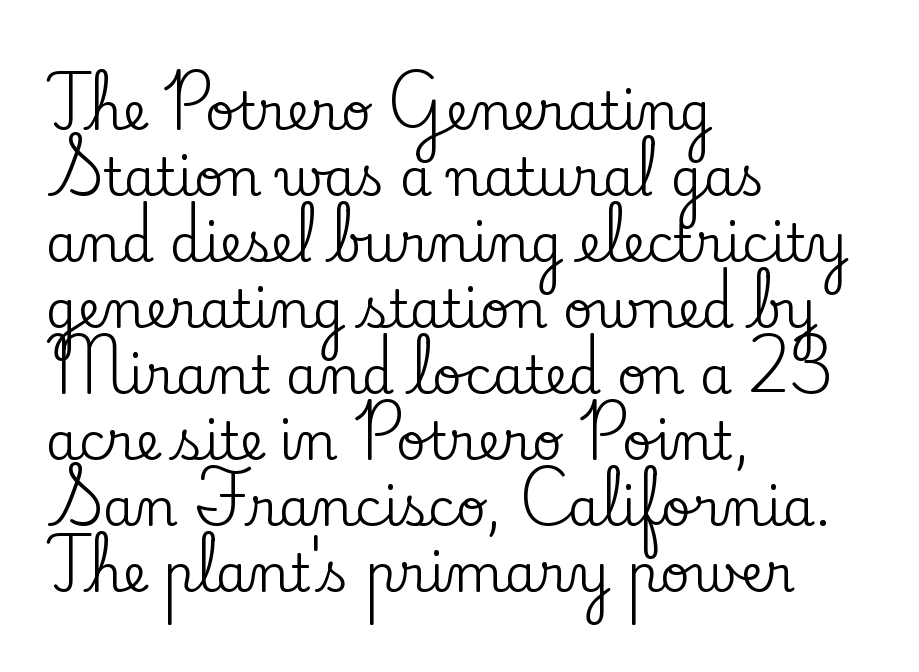
Caption: multi-line text, flush left, ragged right. Compared with typical body copy, the letter spacing here is the same. Beneath every word, the page is bare. What kind of face is this? One with serifs. A typesetter would call this leading conventional body-copy spacing. The letters advance in unequal steps, a hallmark of proportional type.
